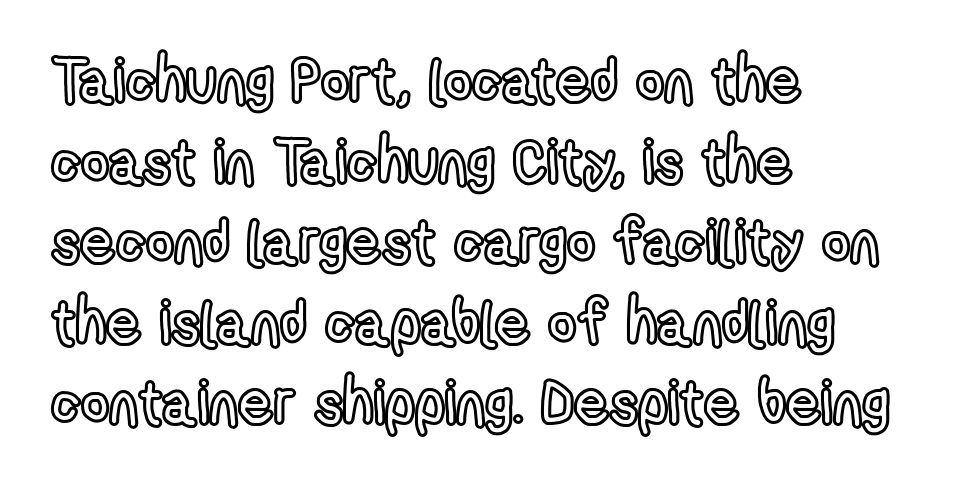
Q: Is the text italic (slanted)? A: No, it is upright.
Q: Is the text underlined? A: No.
Q: How is the paragraph aligned? A: Left-aligned.
Q: Is the spacing between letters normal or unusually wide? A: Normal.
Q: Is the spacing between lines tight, normal or loose? A: Normal.
Q: Width (condensed, normal, or wide)? A: Condensed.
Q: x-height? A: Medium.
Q: Monospaced? A: No.
